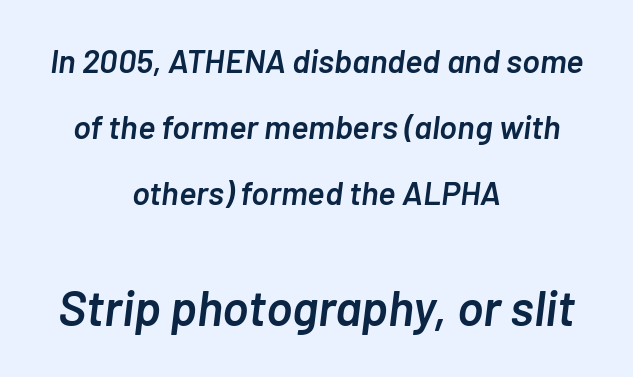
Q: Is the text bold? A: Semi-bold.
Q: Is the text italic (slanted)? A: Yes, it leans right by about 7 degrees.
Q: Is the text underlined? A: No.
Q: How is the paragraph aligned? A: Centered.
Q: Is the spacing between letters normal or unusually wide? A: Normal.
Q: Is the spacing between lines tight, normal or loose? A: Loose.
Q: Which block of text is set in a larger size, the first (top) or the second (bottom)? A: The second (bottom) one.
Q: Width (condensed, normal, or wide)? A: Normal.
Q: Stroke contrast? A: Low.
Q: x-height? A: Medium.
Q: Monospaced? A: No.
